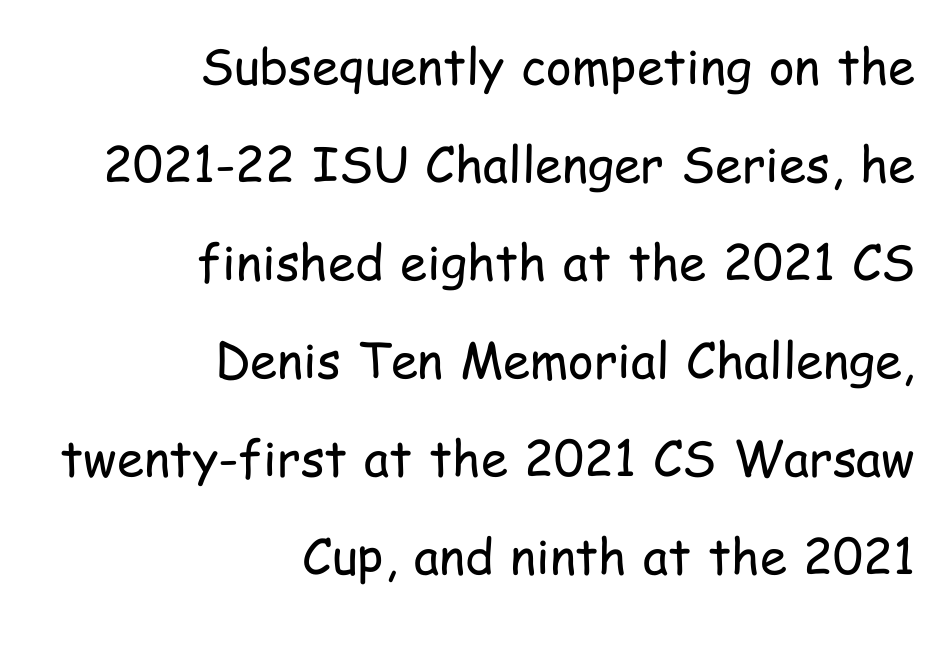
Q: Is the text bold? A: No.
Q: Is the text italic (slanted)? A: No, it is upright.
Q: Is the typeface a serif or a sans-serif typeface? A: Sans-serif.
Q: Is the text underlined? A: No.
Q: How is the paragraph aligned? A: Right-aligned.
Q: Is the spacing between letters normal or unusually wide? A: Normal.
Q: Is the spacing between lines tight, normal or loose? A: Loose.
Q: Width (condensed, normal, or wide)? A: Condensed.
Q: Stroke contrast? A: Low.
Q: x-height? A: Medium.
Q: Monospaced? A: No.
